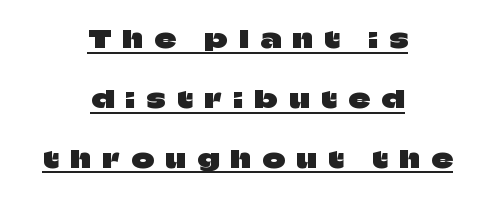
The image shows 24 px text type, upright; set centered, loose line spacing (2.49x), unusually wide letter spacing (+0.49 em), underlined.
